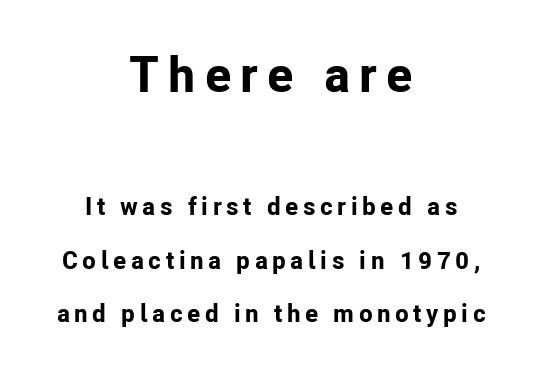
Q: Is the text bold? A: Yes.
Q: Is the text italic (slanted)? A: No, it is upright.
Q: Is the typeface a serif or a sans-serif typeface? A: Sans-serif.
Q: Is the text underlined? A: No.
Q: How is the paragraph aligned? A: Centered.
Q: Is the spacing between lines tight, normal or loose? A: Loose.
Q: Which block of text is set in a larger size, the first (top) or the second (bottom)? A: The first (top) one.
Q: Width (condensed, normal, or wide)? A: Normal.
Q: Stroke contrast? A: Low.
Q: x-height? A: Medium.
Q: Monospaced? A: No.
